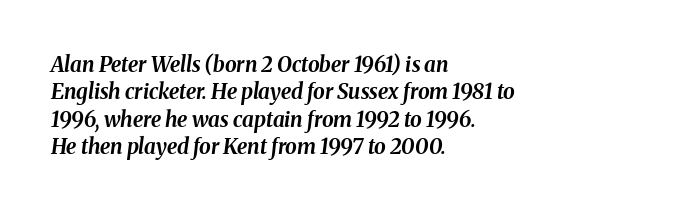
{"italic": "yes", "lean": "right", "slant_degrees": 8, "bold": "yes", "underline": "no", "align": "left", "line_spacing": "normal", "line_spacing_ratio": 1.3, "letter_spacing": "normal", "letter_spacing_em": 0.0, "glyph_px": 21}
